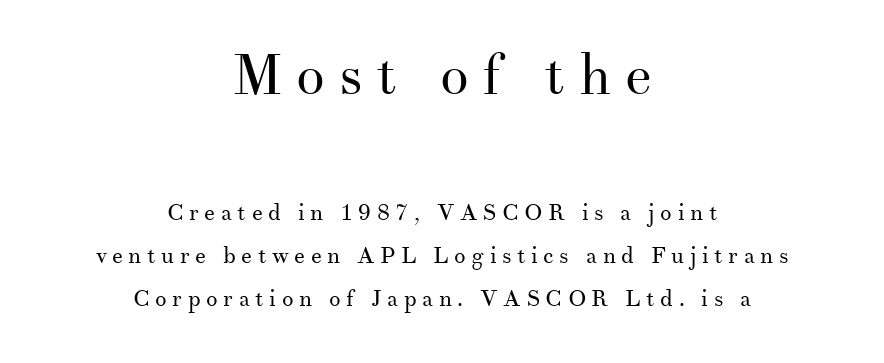
{"serif": "yes", "italic": "no", "bold": "no", "weight": "regular", "width": "normal", "stroke_contrast": "medium", "x_height": "small", "monospaced": "no", "underline": "no", "align": "center", "line_spacing_ratio": 1.87, "letter_spacing": "wide", "letter_spacing_em": 0.24, "larger_block": "first", "size_ratio": 2.48, "glyph_px": 57}
